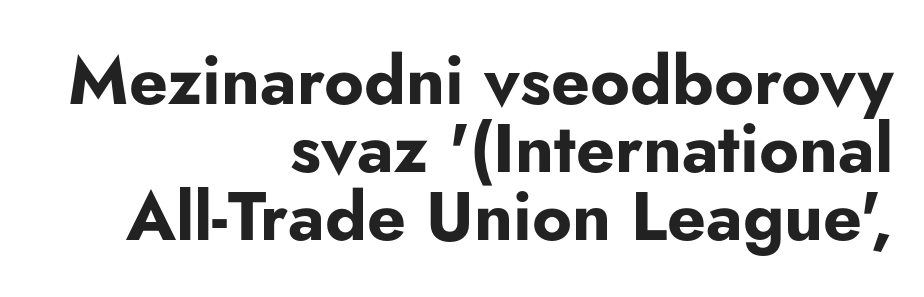
{"serif": "no", "italic": "no", "bold": "yes", "weight": "bold", "width": "normal", "stroke_contrast": "low", "x_height": "small", "monospaced": "no", "underline": "no", "align": "right", "line_spacing": "tight", "line_spacing_ratio": 1.0, "letter_spacing": "normal", "letter_spacing_em": 0.0, "glyph_px": 68}
